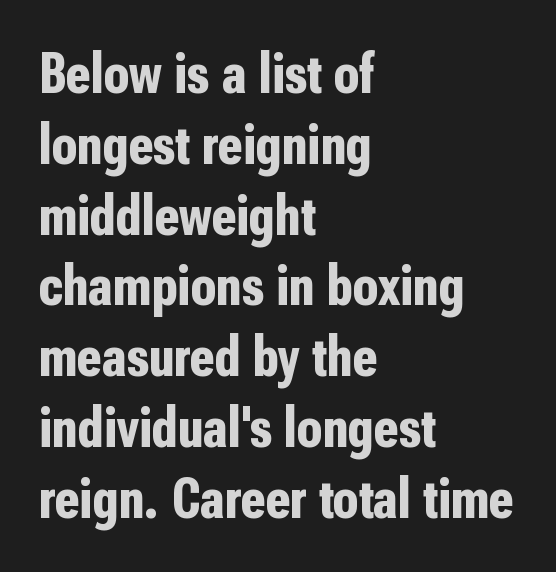
The image shows 58 px bold, condensed sans-serif type, upright; set left-aligned, line spacing 1.22x, normal letter spacing, not underlined; low stroke contrast and a medium x-height.
